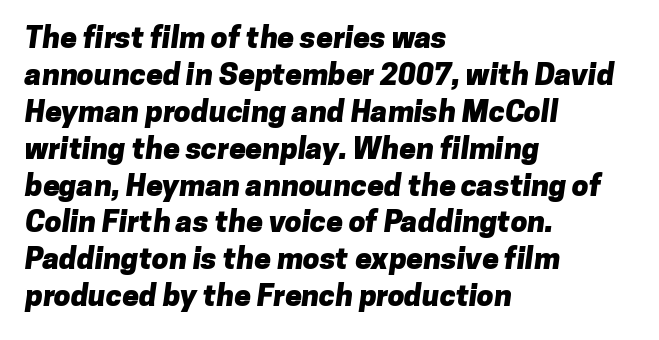
What weight is shown? A full bold with thick strokes. A student would call this left alignment; a typographer would say flush left, rag right. Each letter's strokes conclude bluntly, with no projecting serifs. Short note: letters normally spaced.
